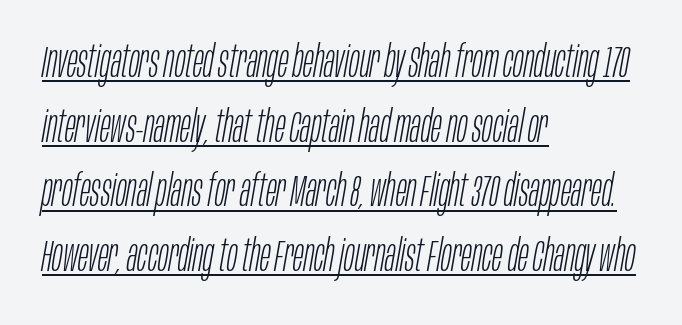
Q: Is the text bold? A: No.
Q: Is the text italic (slanted)? A: Yes, it leans right by about 10 degrees.
Q: Is the text underlined? A: Yes.
Q: How is the paragraph aligned? A: Left-aligned.
Q: Is the spacing between letters normal or unusually wide? A: Normal.
Q: Is the spacing between lines tight, normal or loose? A: Normal.
Q: Width (condensed, normal, or wide)? A: Condensed.
Q: Stroke contrast? A: Low.
Q: x-height? A: Large.
Q: Monospaced? A: No.
